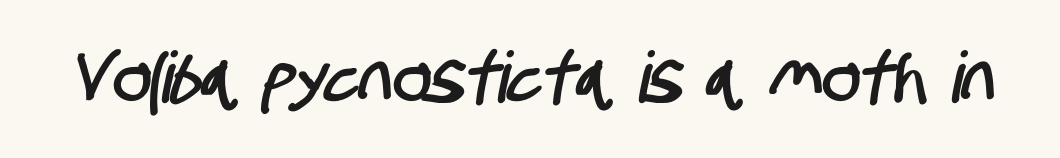
Underline: absent. The line texture is even and compact thanks to regular tracking. Looks like regular typesetting: each glyph gets only the width it needs. The glyphs in this specimen are sans serif.
